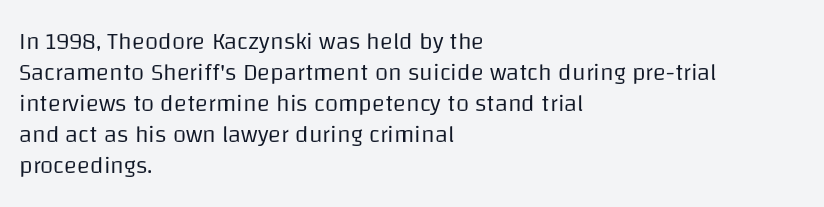
The image shows 24 px text type, upright; set left-aligned, normal line spacing (1.29x), normal letter spacing, not underlined.
